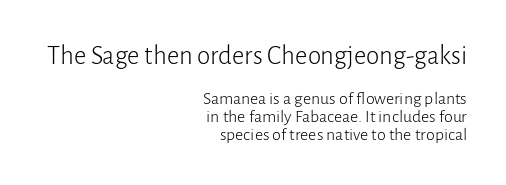
{"italic": "no", "bold": "no", "underline": "no", "align": "right", "line_spacing": "tight", "line_spacing_ratio": 0.99, "letter_spacing": "normal", "letter_spacing_em": 0.0, "larger_block": "first", "size_ratio": 1.5, "glyph_px": 27}
